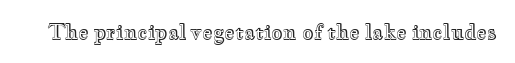
These lines keep a tight, regular rhythm from letter to letter. Unmarked baselines from the first word to the last. Italic: no, the glyphs are upright roman.
